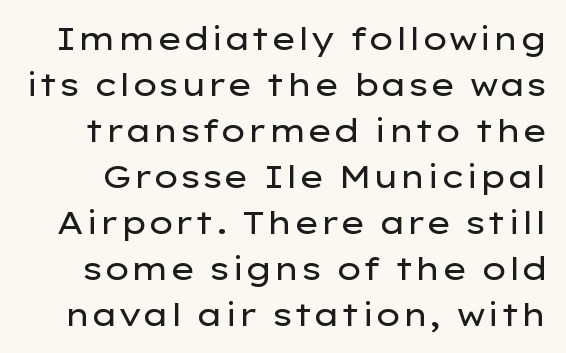
The image shows 32 px regular-weight, wide sans-serif type, upright; set normal line spacing (1.44x), normal letter spacing, not underlined; low stroke contrast and a medium x-height.
